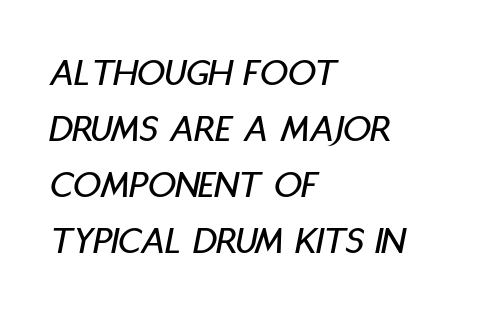
The image shows 39 px condensed type, italic (leaning right); set left-aligned, normal line spacing (1.44x), normal letter spacing, not underlined; low stroke contrast and a large x-height.
